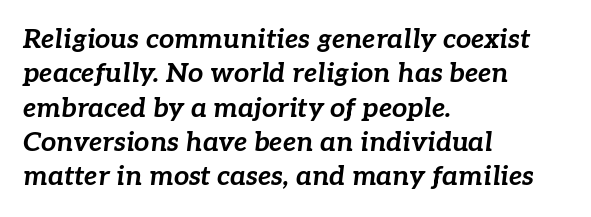
{"italic": "yes", "lean": "right", "slant_degrees": 7, "bold": "yes", "underline": "no", "align": "left", "line_spacing": "normal", "line_spacing_ratio": 1.27, "letter_spacing": "normal", "letter_spacing_em": 0.0, "glyph_px": 27}
